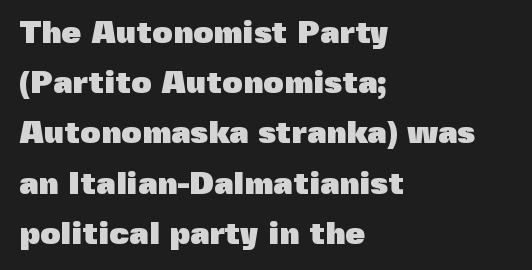
The image shows 32 px heavy sans-serif type, upright; set left-aligned, normal line spacing (1.57x), normal letter spacing, not underlined; a medium x-height.
